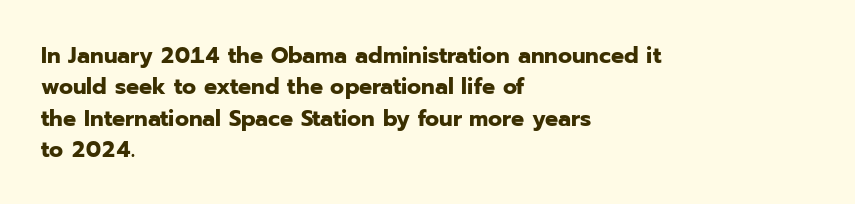
Q: Is the text bold? A: Yes.
Q: Is the text italic (slanted)? A: No, it is upright.
Q: Is the text underlined? A: No.
Q: How is the paragraph aligned? A: Left-aligned.
Q: Is the spacing between letters normal or unusually wide? A: Normal.
Q: Is the spacing between lines tight, normal or loose? A: Normal.
